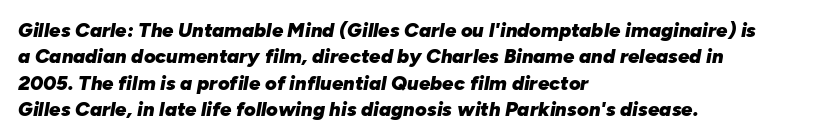
These lines carry a lot of weight — the face is fully bold. Designer's note — italics engaged. Normally led — the rows are evenly, conventionally spaced. Unmarked baselines from the first word to the last. The paragraph has a hard left edge and a soft right edge. The rendering keeps characters at their native spacing.
